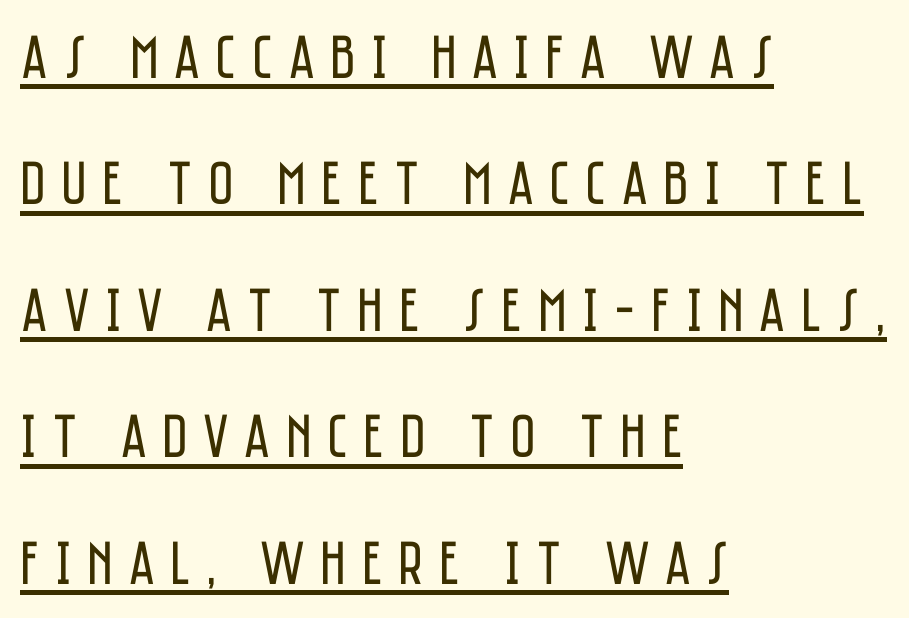
Q: Is the text bold? A: No.
Q: Is the text italic (slanted)? A: No, it is upright.
Q: Is the typeface a serif or a sans-serif typeface? A: Sans-serif.
Q: Is the text underlined? A: Yes.
Q: How is the paragraph aligned? A: Left-aligned.
Q: Is the spacing between letters normal or unusually wide? A: Unusually wide.
Q: Is the spacing between lines tight, normal or loose? A: Loose.
Q: Width (condensed, normal, or wide)? A: Condensed.
Q: Stroke contrast? A: Low.
Q: x-height? A: Large.
Q: Monospaced? A: No.
